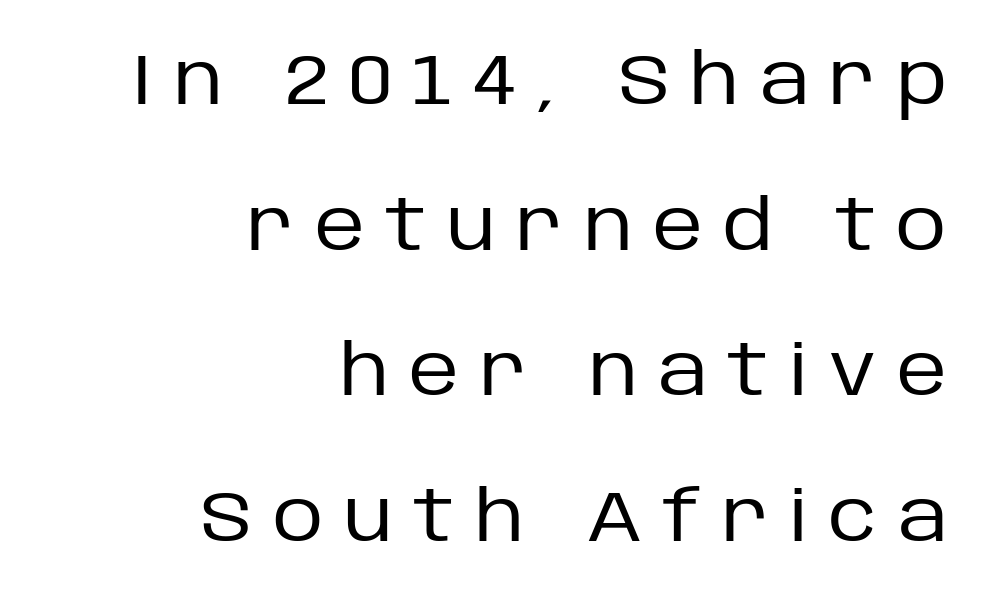
Q: Is the text bold? A: No.
Q: Is the text italic (slanted)? A: No, it is upright.
Q: Is the typeface a serif or a sans-serif typeface? A: Sans-serif.
Q: Is the text underlined? A: No.
Q: How is the paragraph aligned? A: Right-aligned.
Q: Is the spacing between letters normal or unusually wide? A: Unusually wide.
Q: Is the spacing between lines tight, normal or loose? A: Loose.
Q: Width (condensed, normal, or wide)? A: Normal.
Q: Stroke contrast? A: Low.
Q: x-height? A: Large.
Q: Monospaced? A: No.
